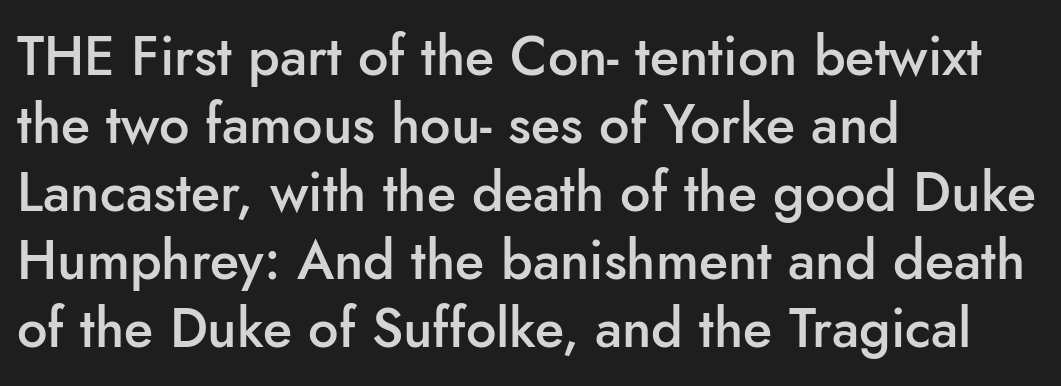
{"serif": "no", "italic": "no", "bold": "semi", "weight": "semibold", "width": "normal", "stroke_contrast": "low", "x_height": "small", "monospaced": "no", "underline": "no", "align": "left", "line_spacing": "normal", "line_spacing_ratio": 1.26, "letter_spacing": "normal", "letter_spacing_em": 0.0, "glyph_px": 54}
